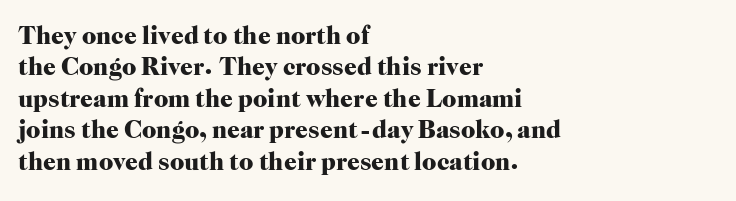
Horizontal alignment here is leftward, the default for most running prose. These lines were composed using upright roman letters. Quick note: underline off. Words appear dense and cohesive because spacing is normal. Honestly, the row spacing looks completely unremarkable. Heft: maximum for text — a bold.
